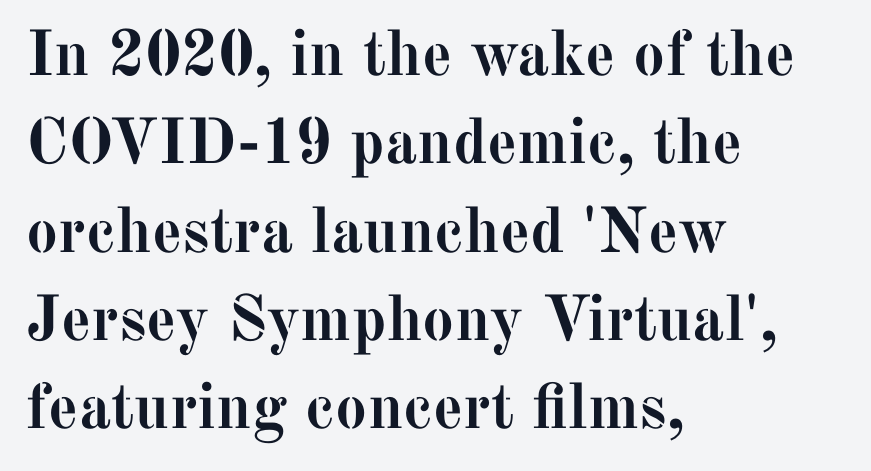
Q: Is the text bold? A: Yes.
Q: Is the text italic (slanted)? A: No, it is upright.
Q: Is the typeface a serif or a sans-serif typeface? A: Serif.
Q: Is the text underlined? A: No.
Q: How is the paragraph aligned? A: Left-aligned.
Q: Is the spacing between letters normal or unusually wide? A: Normal.
Q: Is the spacing between lines tight, normal or loose? A: Normal.
Q: Width (condensed, normal, or wide)? A: Normal.
Q: Stroke contrast? A: Medium.
Q: x-height? A: Medium.
Q: Monospaced? A: No.
